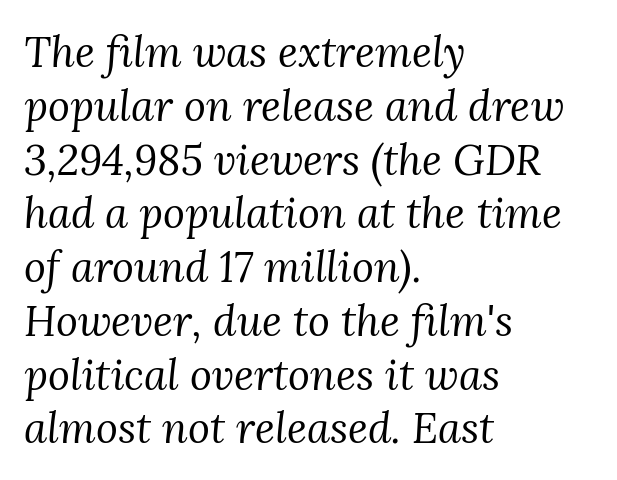
Note: serifs present on the glyphs. Has an underline been added? It has not. Compared with a centered layout, this one pins lines to the left instead. Unbolded letterforms with no extra heft.
